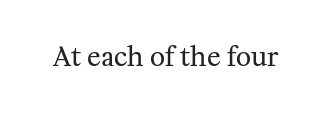
{"italic": "no", "bold": "no", "underline": "no", "letter_spacing": "normal", "letter_spacing_em": 0.0, "glyph_px": 26}
